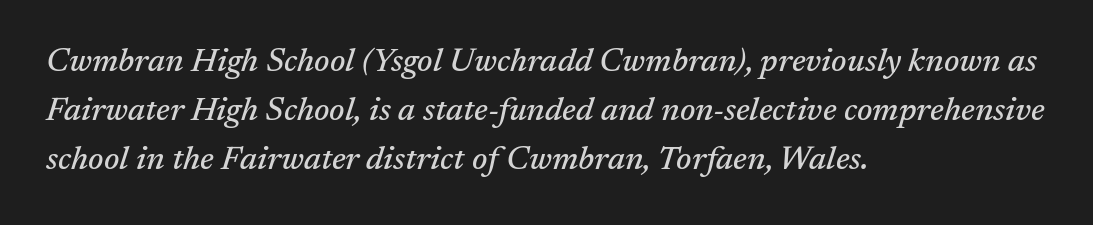
Inter-character spacing is left at the font's built-in metrics. A student would call this left alignment; a typographer would say flush left, rag right. A normal amount of white space separates one row of letters from the next. Beneath every word, the page is bare.
